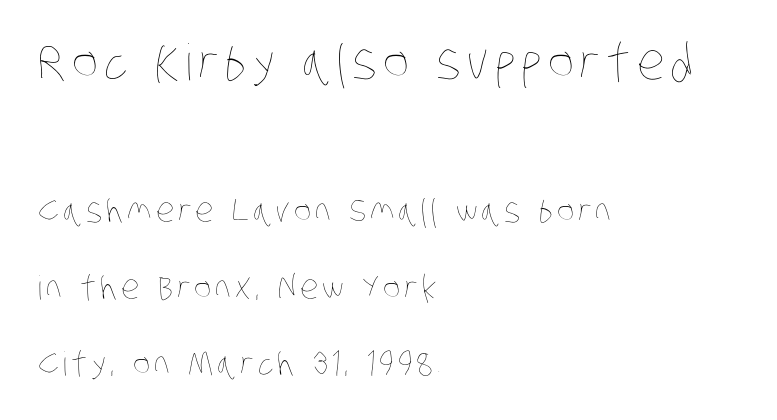
{"bold": "no", "weight": "thin", "width": "condensed", "stroke_contrast": "low", "x_height": "large", "monospaced": "no", "underline": "no", "align": "left", "line_spacing": "loose", "line_spacing_ratio": 2.32, "larger_block": "first", "size_ratio": 1.52, "glyph_px": 50}
